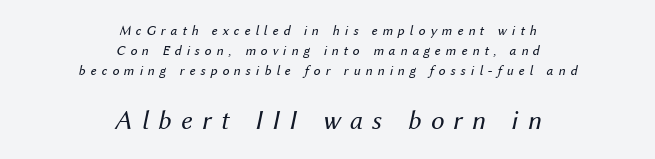
The image shows 27 px text type, italic (leaning right); set centered, normal line spacing (1.44x), unusually wide letter spacing (+0.35 em), not underlined; the second (bottom) block is 1.93x larger.
